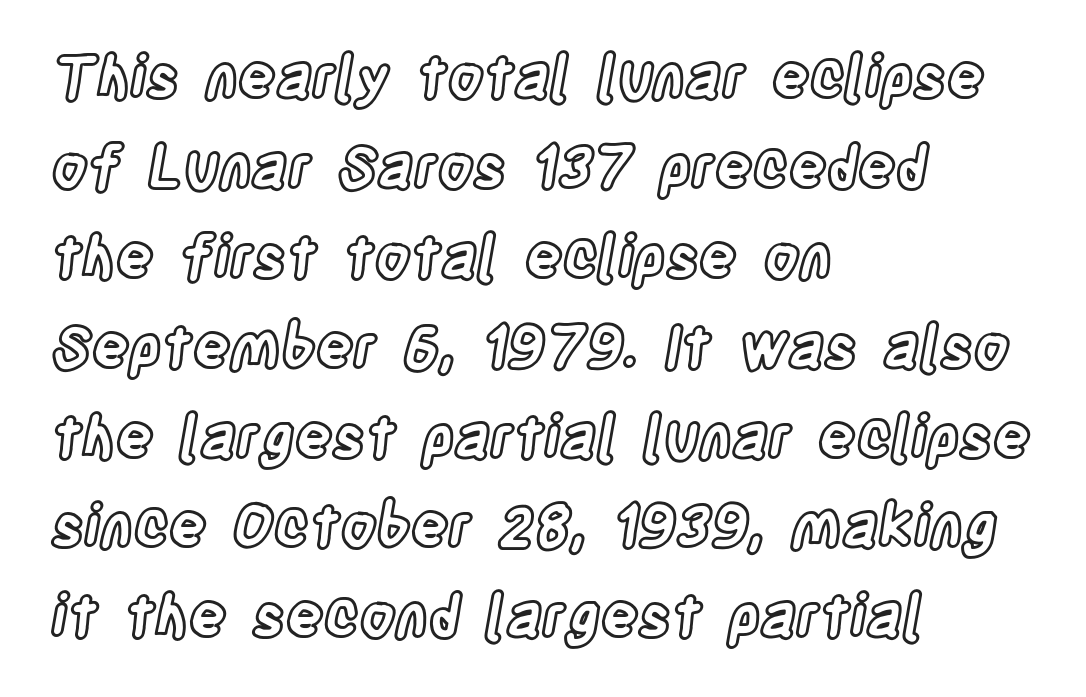
{"width": "condensed", "x_height": "large", "monospaced": "no", "underline": "no", "align": "left", "line_spacing": "normal", "line_spacing_ratio": 1.55, "letter_spacing": "normal", "letter_spacing_em": 0.0, "glyph_px": 58}
